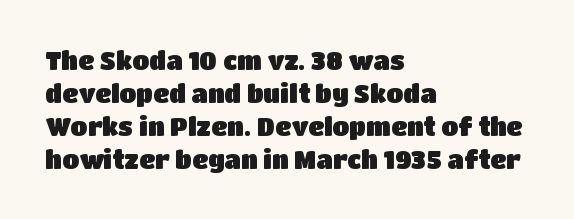
The image shows 25 px text type, upright; set left-aligned, normal line spacing (1.32x), normal letter spacing, not underlined.
